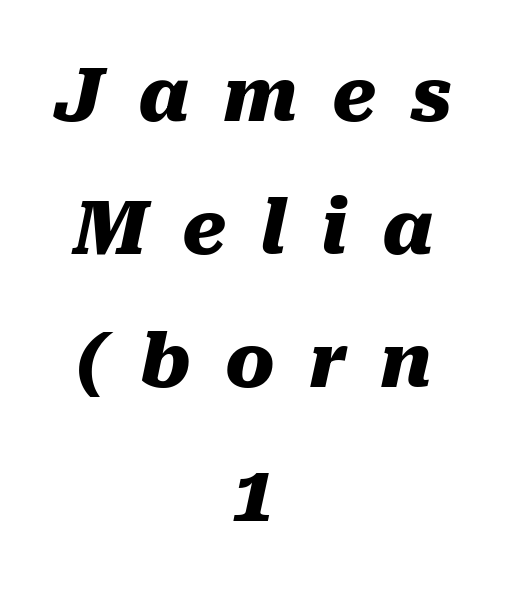
Q: Is the text bold? A: Yes.
Q: Is the text italic (slanted)? A: Yes, it leans right by about 10 degrees.
Q: Is the text underlined? A: No.
Q: How is the paragraph aligned? A: Centered.
Q: Is the spacing between letters normal or unusually wide? A: Unusually wide.
Q: Width (condensed, normal, or wide)? A: Normal.
Q: Stroke contrast? A: Medium.
Q: x-height? A: Medium.
Q: Monospaced? A: No.
